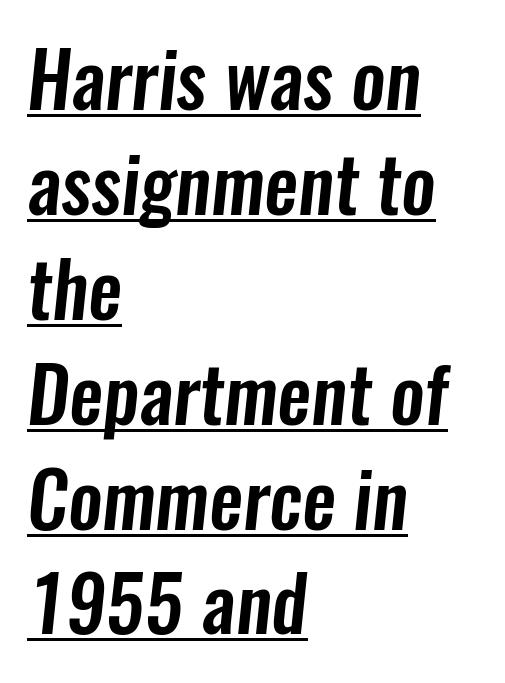
The image shows 76 px condensed sans-serif type; set left-aligned, normal line spacing (1.38x), normal letter spacing, underlined; low stroke contrast and a medium x-height.
